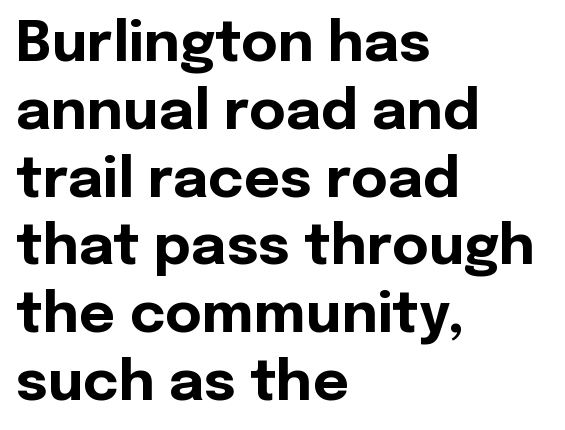
The face used here is rendered with its standard letterfit. Just letters on the line, the space beneath them empty. Which margin do the lines hug? The left one — the right edge is uneven. Proportional: the letters do not fall into vertical columns. Examine the stroke ends and you'll find no serifs. Strokes here are thick enough to call this a true bold.
